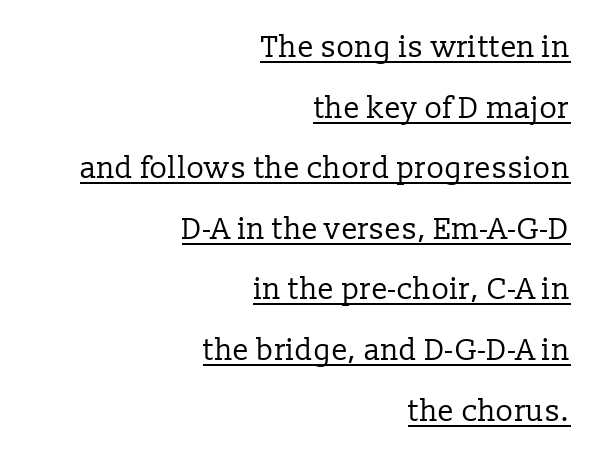
{"serif": "yes", "italic": "no", "bold": "no", "weight": "regular", "width": "normal", "stroke_contrast": "low", "x_height": "medium", "monospaced": "no", "underline": "yes", "align": "right", "line_spacing": "loose", "line_spacing_ratio": 2.02, "letter_spacing": "normal", "letter_spacing_em": 0.0, "glyph_px": 30}
